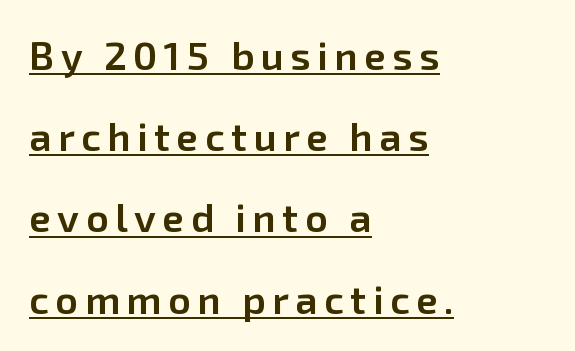
The image shows 40 px semibold sans-serif type, upright; set left-aligned, loose line spacing (2.03x), underlined; low stroke contrast and a medium x-height.
